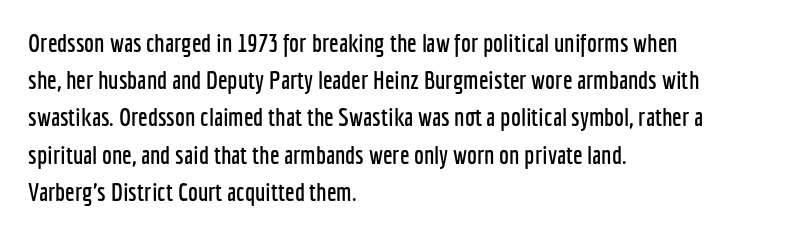
Designer's note — italics off, roman on. Compared with typical paragraphs, the rows here are spaced about the same. No word sits above an underline. Left-aligned paragraph, ragged on the right. This sample uses plain, unmodified letter spacing.
